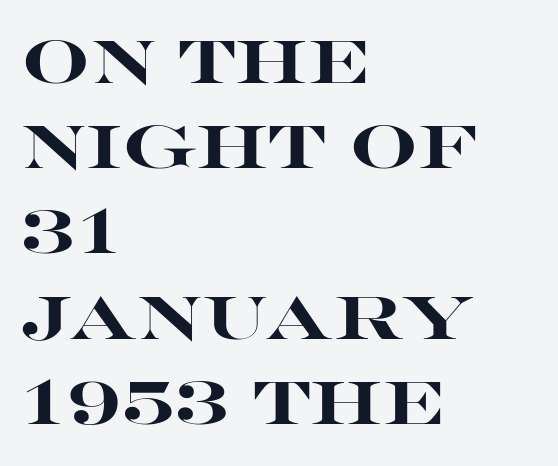
The image shows 60 px heavy, wide type, upright; set left-aligned, normal line spacing (1.42x), normal letter spacing, not underlined; high stroke contrast and a large x-height.
